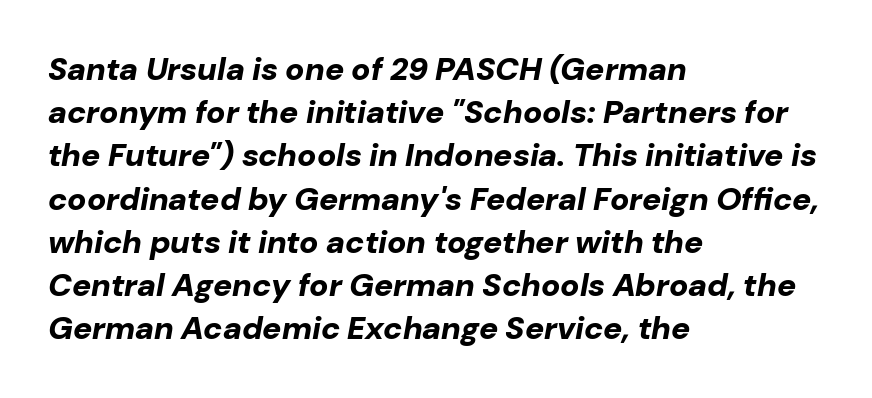
Q: Is the text bold? A: Yes.
Q: Is the text italic (slanted)? A: Yes, it leans right by about 10 degrees.
Q: Is the text underlined? A: No.
Q: How is the paragraph aligned? A: Left-aligned.
Q: Is the spacing between letters normal or unusually wide? A: Normal.
Q: Is the spacing between lines tight, normal or loose? A: Normal.
Q: Width (condensed, normal, or wide)? A: Normal.
Q: Stroke contrast? A: Low.
Q: x-height? A: Medium.
Q: Monospaced? A: No.
